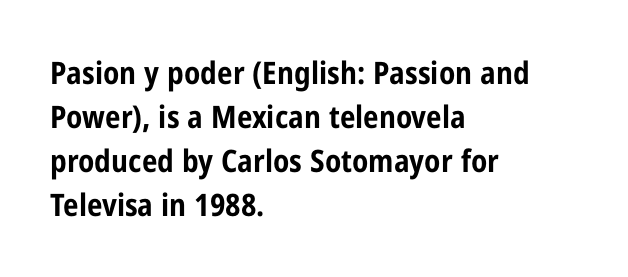
Look at the bottom of the vertical strokes: they stop flat, with no serifs. The block of text has a typical density, with ordinary space between rows. Descender tails drop into unmarked territory. What stands out about the letter spacing? Nothing — it is the standard amount. These lines are set flush left with a ragged right edge. This sample has the flowing, uneven cadence of proportional lettering.
